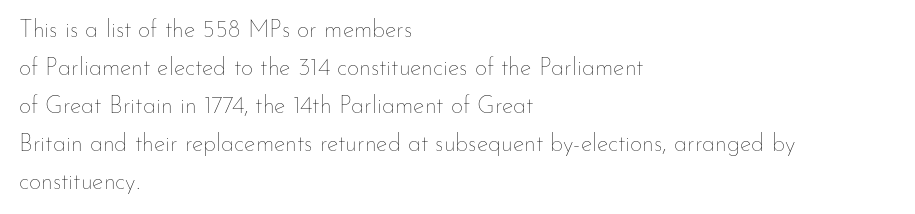
Caption: standard tracking, unaltered. How would I describe the line gaps? Plain and ordinary. Notice how the stems are strictly vertical — no italics here. The typeface has the unassuming heft of standard copy or less. The lines are quadded left.
